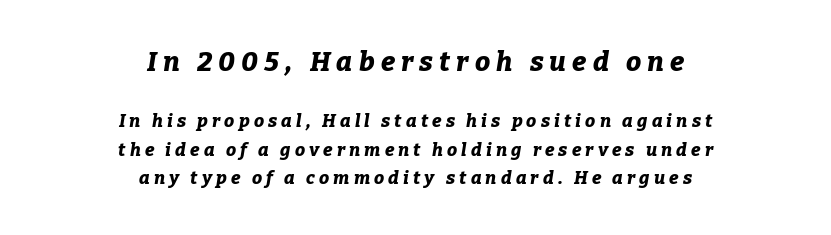
{"italic": "yes", "lean": "right", "slant_degrees": 9, "bold": "yes", "underline": "no", "align": "center", "line_spacing": "normal", "line_spacing_ratio": 1.6, "letter_spacing": "wide", "letter_spacing_em": 0.23, "larger_block": "first", "size_ratio": 1.5, "glyph_px": 27}
